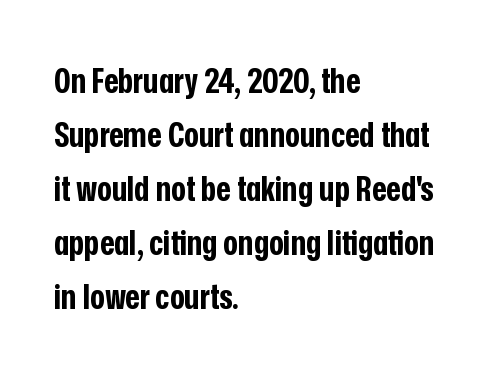
{"serif": "no", "italic": "no", "bold": "yes", "weight": "bold", "width": "condensed", "stroke_contrast": "low", "x_height": "medium", "monospaced": "no", "underline": "no", "align": "left", "line_spacing": "normal", "line_spacing_ratio": 1.54, "letter_spacing": "normal", "letter_spacing_em": 0.0, "glyph_px": 35}
